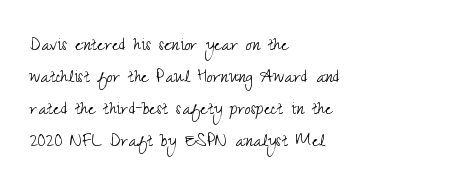
Q: Is the text bold? A: No.
Q: Is the text italic (slanted)? A: No, it is upright.
Q: Is the text underlined? A: No.
Q: How is the paragraph aligned? A: Left-aligned.
Q: Is the spacing between letters normal or unusually wide? A: Normal.
Q: Is the spacing between lines tight, normal or loose? A: Normal.
